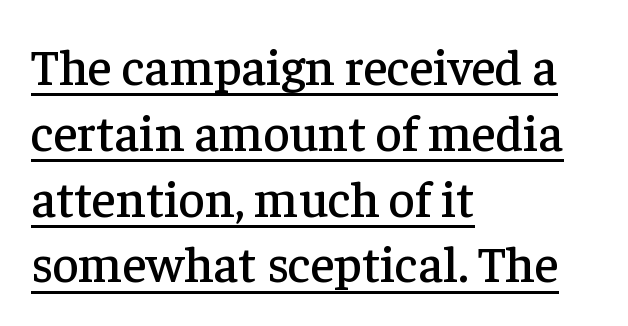
Q: Is the text italic (slanted)? A: No, it is upright.
Q: Is the typeface a serif or a sans-serif typeface? A: Serif.
Q: Is the text underlined? A: Yes.
Q: How is the paragraph aligned? A: Left-aligned.
Q: Is the spacing between letters normal or unusually wide? A: Normal.
Q: Is the spacing between lines tight, normal or loose? A: Normal.
Q: Width (condensed, normal, or wide)? A: Normal.
Q: Stroke contrast? A: Low.
Q: x-height? A: Medium.
Q: Monospaced? A: No.
